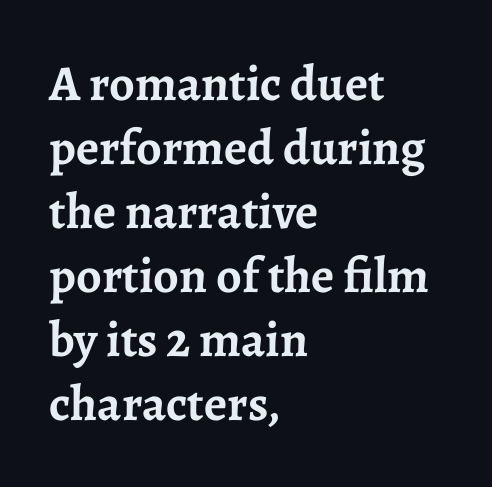
Q: Is the text bold? A: Yes.
Q: Is the text italic (slanted)? A: No, it is upright.
Q: Is the typeface a serif or a sans-serif typeface? A: Serif.
Q: Is the text underlined? A: No.
Q: How is the paragraph aligned? A: Left-aligned.
Q: Is the spacing between letters normal or unusually wide? A: Normal.
Q: Is the spacing between lines tight, normal or loose? A: Normal.
Q: Width (condensed, normal, or wide)? A: Normal.
Q: Stroke contrast? A: Low.
Q: x-height? A: Medium.
Q: Monospaced? A: No.
